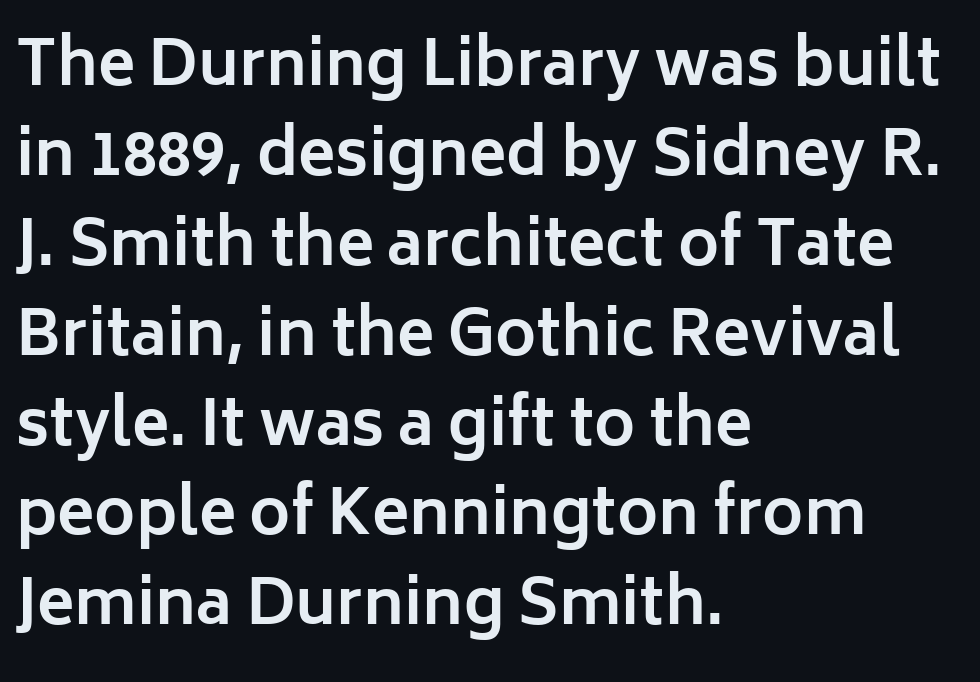
The image shows 62 px bold sans-serif type, upright; set left-aligned, normal line spacing (1.45x), normal letter spacing, not underlined; low stroke contrast and a medium x-height.
